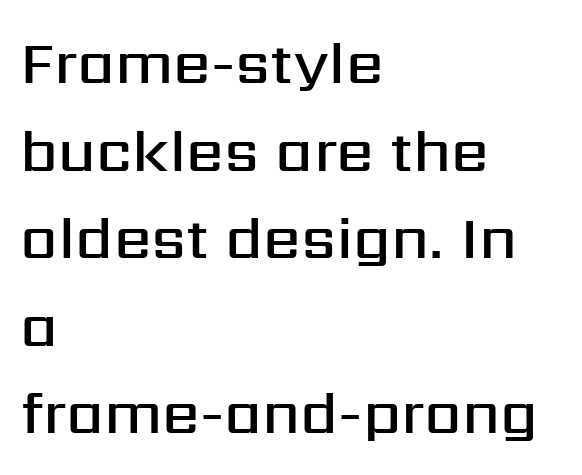
Q: Is the text bold? A: Semi-bold.
Q: Is the text italic (slanted)? A: No, it is upright.
Q: Is the typeface a serif or a sans-serif typeface? A: Sans-serif.
Q: Is the text underlined? A: No.
Q: How is the paragraph aligned? A: Left-aligned.
Q: Is the spacing between letters normal or unusually wide? A: Normal.
Q: Is the spacing between lines tight, normal or loose? A: Normal.
Q: Width (condensed, normal, or wide)? A: Normal.
Q: Stroke contrast? A: Medium.
Q: x-height? A: Medium.
Q: Monospaced? A: No.
